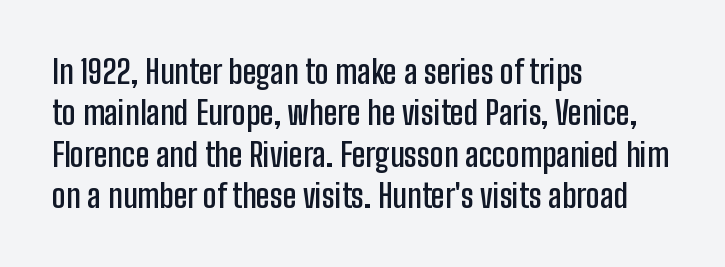
The image shows 32 px semibold, condensed sans-serif type, upright; set left-aligned, normal line spacing (1.29x), normal letter spacing, not underlined; low stroke contrast and a medium x-height.
